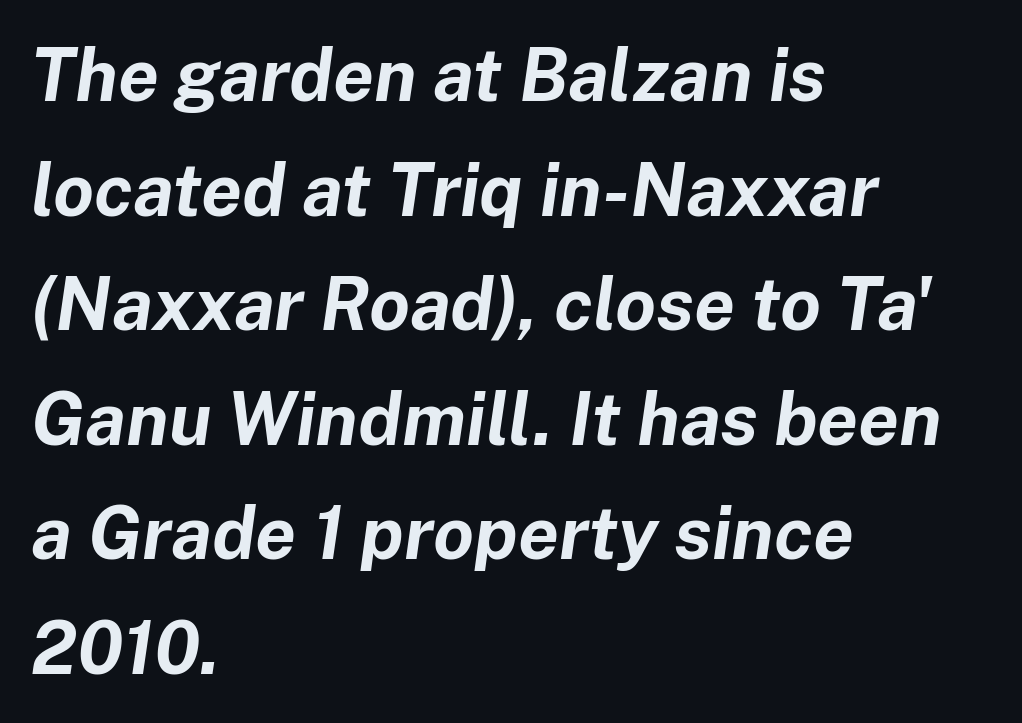
{"italic": "yes", "lean": "right", "slant_degrees": 8, "bold": "yes", "weight": "bold", "width": "normal", "stroke_contrast": "low", "x_height": "medium", "monospaced": "no", "underline": "no", "align": "left", "line_spacing": "normal", "line_spacing_ratio": 1.57, "letter_spacing": "normal", "letter_spacing_em": 0.0, "glyph_px": 73}
